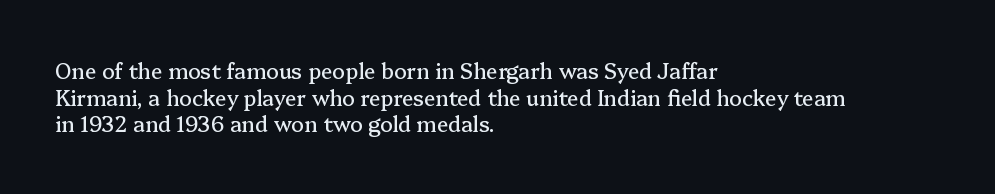
Successive baselines arrive at the customary interval. The space directly below the letters is spotless. The face used here is rendered with its standard letterfit. The rendering anchors every line to the left-hand side.
